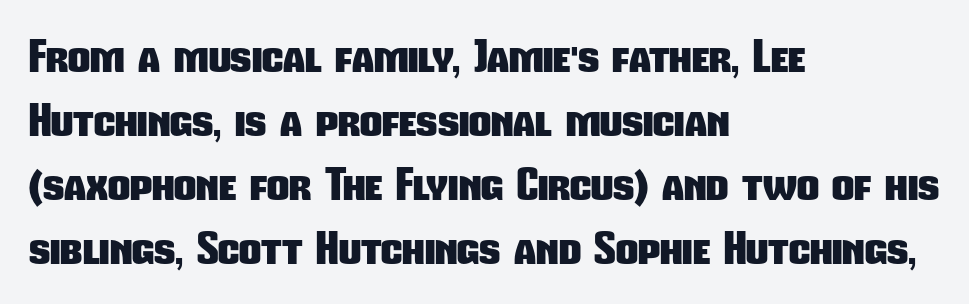
Whoever set this chose a conventional vertical rhythm. The zone under the glyphs is completely vacant. Typographic density is high because the face is bold. Which margin do the lines hug? The left one — the right edge is uneven. Short note: letters normally spaced. You can tell from the bare stems that sans-serif type was used.
